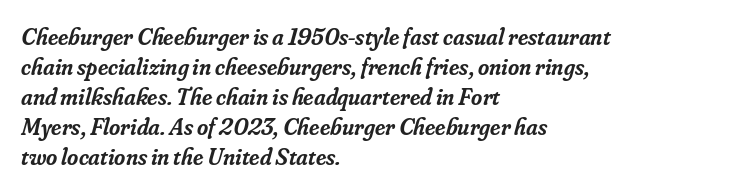
Observe the lean: these are italic letterforms. Weight check: semibold — heavier than regular, not quite bold. Students, note that the glyphs here touch the page at normal intervals. Evenly set lines give the paragraph a standard silhouette. Nobody drew a line under any word here. Does the copy run flush right? No — it runs flush left.
